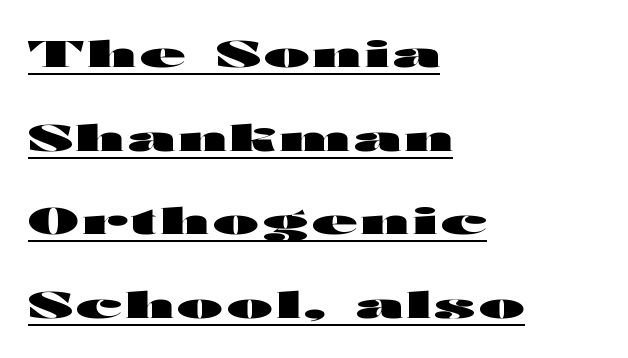
{"serif": "no", "italic": "no", "bold": "yes", "weight": "heavy", "width": "wide", "stroke_contrast": "high", "x_height": "medium", "monospaced": "no", "underline": "yes", "align": "left", "line_spacing": "loose", "line_spacing_ratio": 2.26, "glyph_px": 37}
